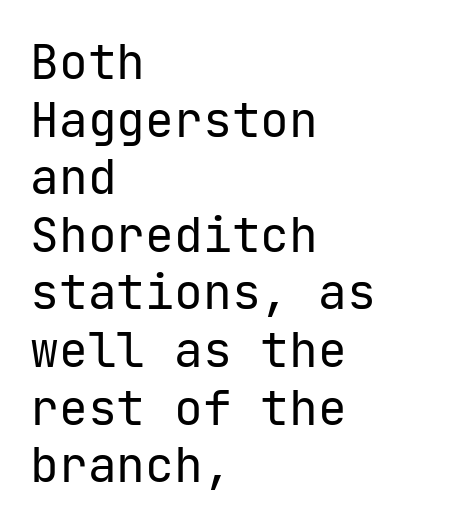
The image shows 48 px regular-weight sans-serif type, upright; set left-aligned, line spacing 1.2x, normal letter spacing, not underlined; low stroke contrast and a medium x-height.
